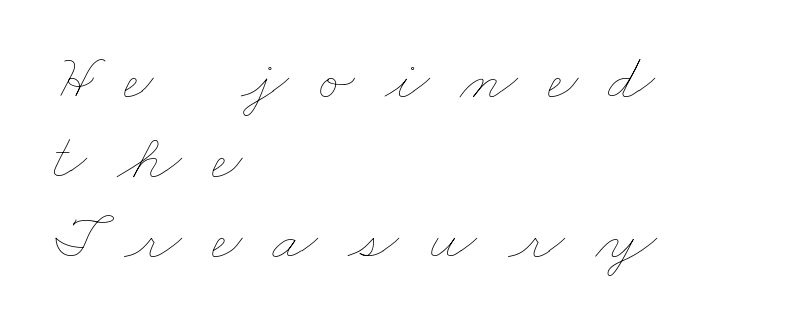
Q: Is the text bold? A: No.
Q: Is the text underlined? A: No.
Q: How is the paragraph aligned? A: Left-aligned.
Q: Is the spacing between letters normal or unusually wide? A: Unusually wide.
Q: Width (condensed, normal, or wide)? A: Wide.
Q: Stroke contrast? A: Low.
Q: x-height? A: Small.
Q: Monospaced? A: No.
